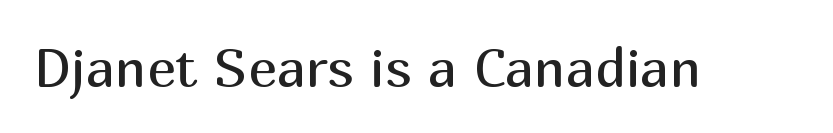
The image shows 54 px regular-weight sans-serif type, upright; set normal letter spacing, not underlined; medium stroke contrast and a medium x-height.
